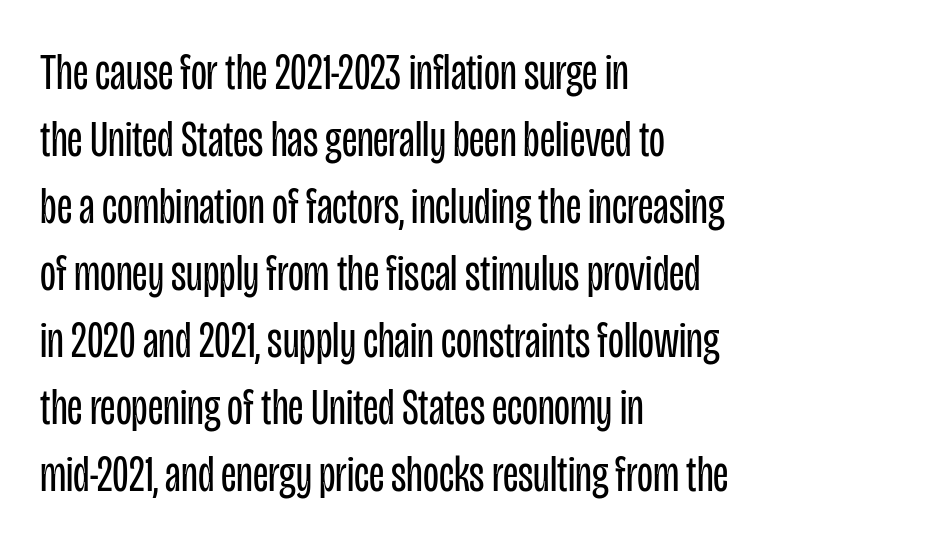
These lines are composed in type without serifs. Anything drawn beneath the words? Only blank space. Character widths vary here, with narrow letters taking less room than wide ones. Between one letter and the next there's only the usual sliver of space.
